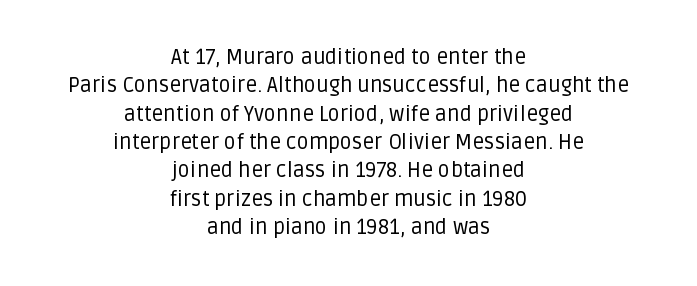
{"italic": "no", "bold": "no", "underline": "no", "align": "center", "line_spacing": "normal", "line_spacing_ratio": 1.35, "letter_spacing": "normal", "letter_spacing_em": 0.0, "glyph_px": 21}
